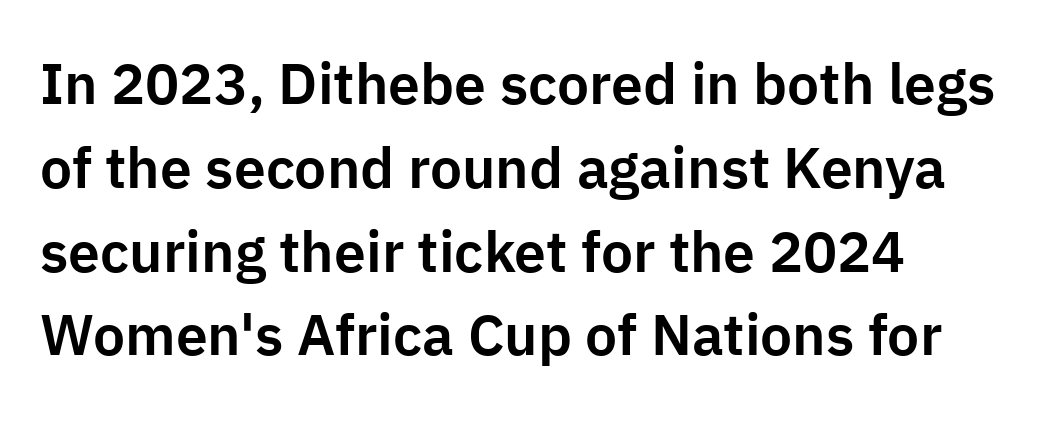
Is the letter spacing exaggerated? No — it looks like the ordinary default. Ordinary non-slanted type is in use. Is this a fixed-width face? No — the glyphs have proportional, varying widths. Line beginnings align vertically; line endings do not. I'd call this a sans setting — the letters go barefoot. Line spacing here is normal.
